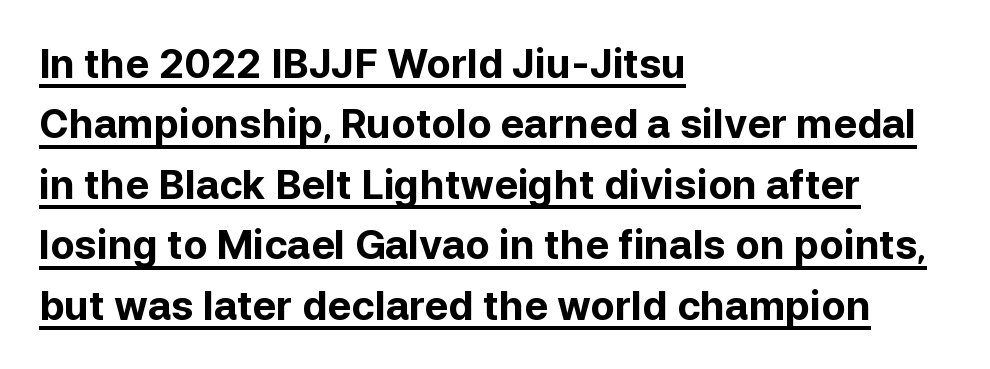
The image shows 40 px bold sans-serif type, upright; set left-aligned, normal line spacing (1.51x), normal letter spacing, underlined; low stroke contrast and a medium x-height.
